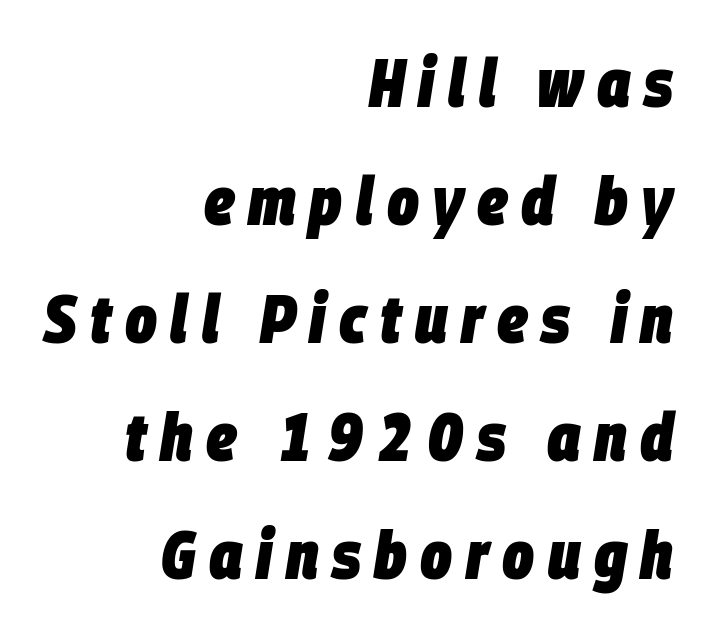
Q: Is the text bold? A: Yes.
Q: Is the text italic (slanted)? A: Yes, it leans right by about 9 degrees.
Q: Is the text underlined? A: No.
Q: How is the paragraph aligned? A: Right-aligned.
Q: Is the spacing between letters normal or unusually wide? A: Unusually wide.
Q: Width (condensed, normal, or wide)? A: Condensed.
Q: Stroke contrast? A: Low.
Q: x-height? A: Large.
Q: Monospaced? A: No.
